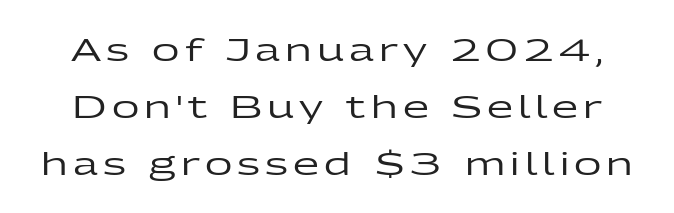
Q: Is the text italic (slanted)? A: No, it is upright.
Q: Is the typeface a serif or a sans-serif typeface? A: Sans-serif.
Q: Is the text underlined? A: No.
Q: Is the spacing between lines tight, normal or loose? A: Loose.
Q: Width (condensed, normal, or wide)? A: Wide.
Q: Stroke contrast? A: Low.
Q: x-height? A: Medium.
Q: Monospaced? A: No.
